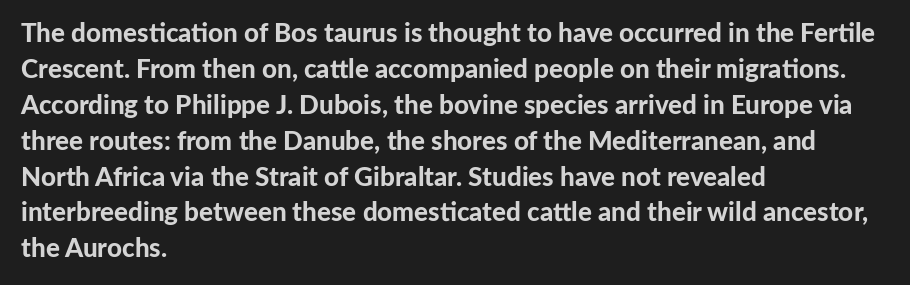
Q: Is the text bold? A: Yes.
Q: Is the text italic (slanted)? A: No, it is upright.
Q: Is the text underlined? A: No.
Q: How is the paragraph aligned? A: Left-aligned.
Q: Is the spacing between letters normal or unusually wide? A: Normal.
Q: Is the spacing between lines tight, normal or loose? A: Normal.
